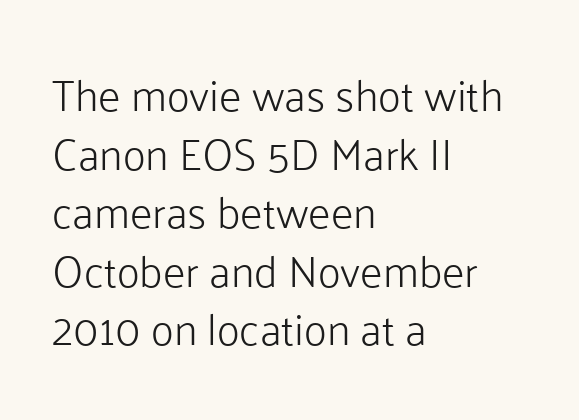
The image shows 44 px light sans-serif type, upright; set left-aligned, normal line spacing (1.33x), normal letter spacing, not underlined; low stroke contrast and a medium x-height.
